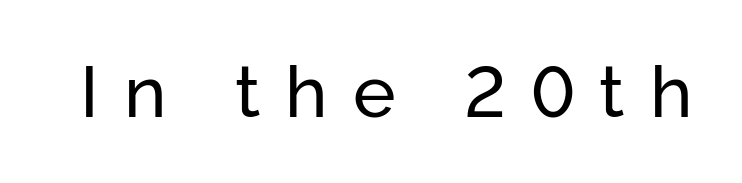
The lettering holds an erect, upright posture throughout. Does extra space separate the letters? Yes, quite a lot of it. The foot of each line stays bare and open. Vertical stems look standard width or narrower in stroke.
